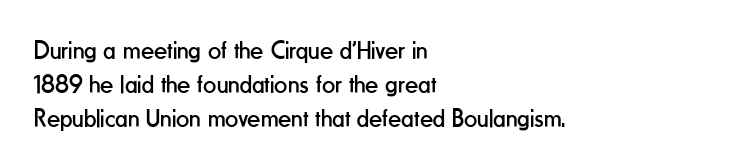
Descenders are the only things crossing below the line. Vertical strokes here are truly vertical. Compared with typical paragraphs, the rows here are spaced about the same. The setting favours the left margin, as ordinary paragraphs usually do.
